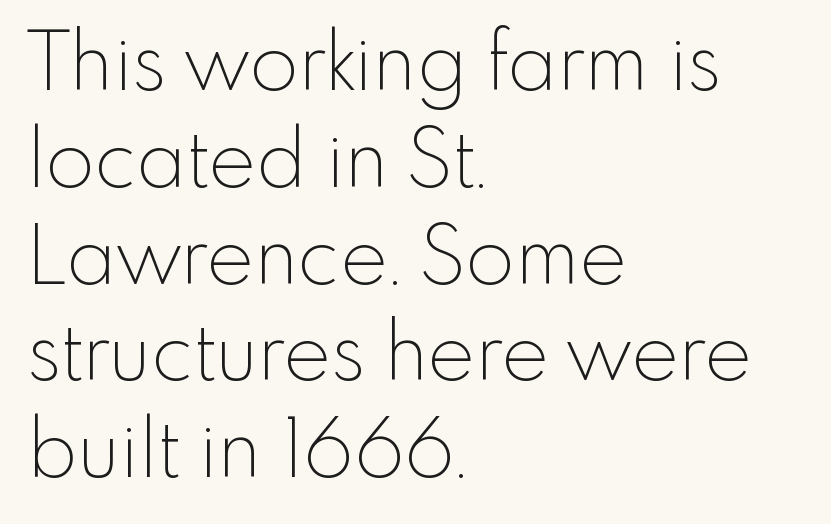
{"serif": "no", "italic": "no", "bold": "no", "weight": "thin", "width": "normal", "x_height": "small", "monospaced": "no", "underline": "no", "align": "left", "line_spacing_ratio": 1.21, "letter_spacing": "normal", "letter_spacing_em": 0.0, "glyph_px": 80}
